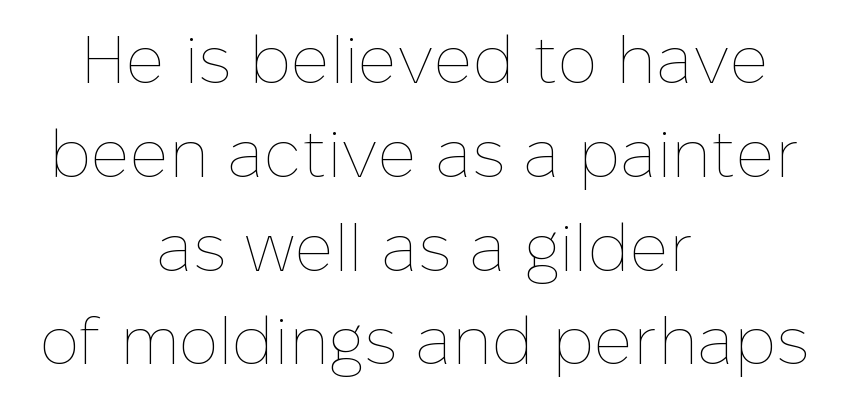
The image shows 67 px thin type, upright; set centered, normal line spacing (1.4x), normal letter spacing, not underlined; low stroke contrast and a medium x-height.
